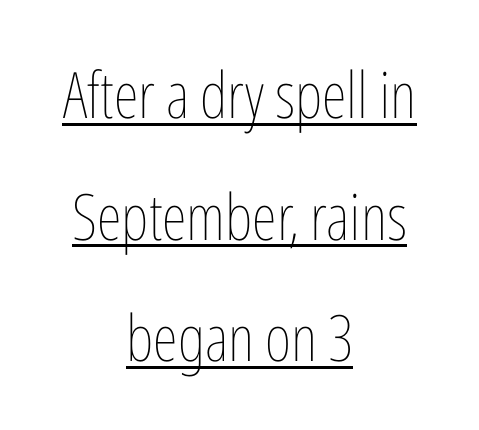
The image shows 64 px thin, condensed type, upright; set centered, loose line spacing (1.9x), normal letter spacing, underlined; low stroke contrast and a medium x-height.
